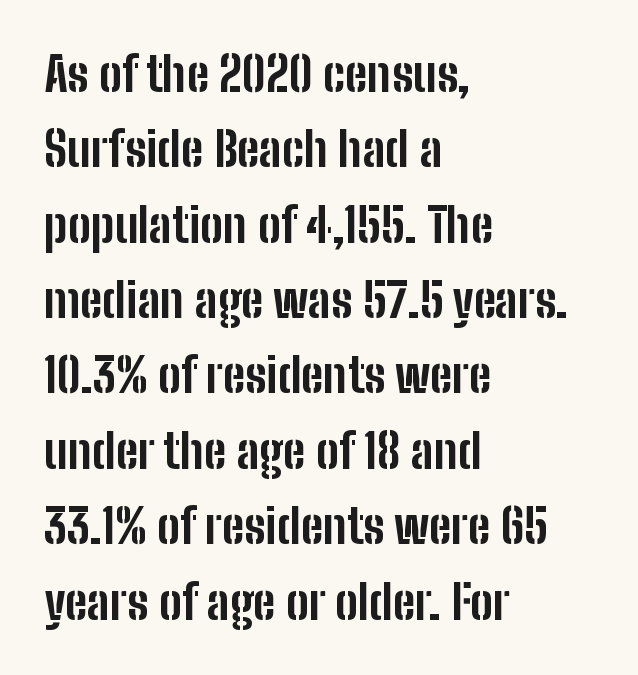
A typesetter would call this zero additional tracking. Students, observe: this is what conventionally led text looks like. The zone under the glyphs is completely vacant. Line beginnings align vertically; line endings do not.
